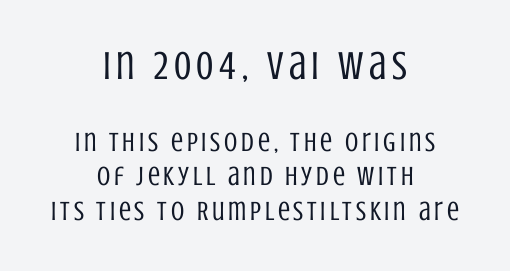
Q: Is the text bold? A: No.
Q: Is the text italic (slanted)? A: No, it is upright.
Q: Is the typeface a serif or a sans-serif typeface? A: Sans-serif.
Q: Is the text underlined? A: No.
Q: How is the paragraph aligned? A: Centered.
Q: Is the spacing between lines tight, normal or loose? A: Normal.
Q: Which block of text is set in a larger size, the first (top) or the second (bottom)? A: The first (top) one.
Q: Width (condensed, normal, or wide)? A: Condensed.
Q: Stroke contrast? A: Low.
Q: x-height? A: Large.
Q: Monospaced? A: No.
